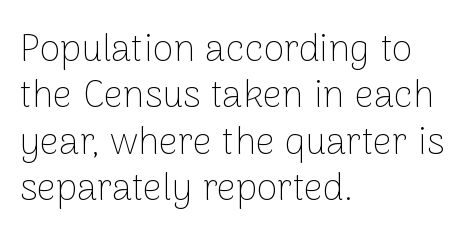
Q: Is the text bold? A: No.
Q: Is the text italic (slanted)? A: No, it is upright.
Q: Is the typeface a serif or a sans-serif typeface? A: Sans-serif.
Q: Is the text underlined? A: No.
Q: How is the paragraph aligned? A: Left-aligned.
Q: Is the spacing between letters normal or unusually wide? A: Normal.
Q: Width (condensed, normal, or wide)? A: Normal.
Q: Stroke contrast? A: Low.
Q: x-height? A: Medium.
Q: Monospaced? A: No.
